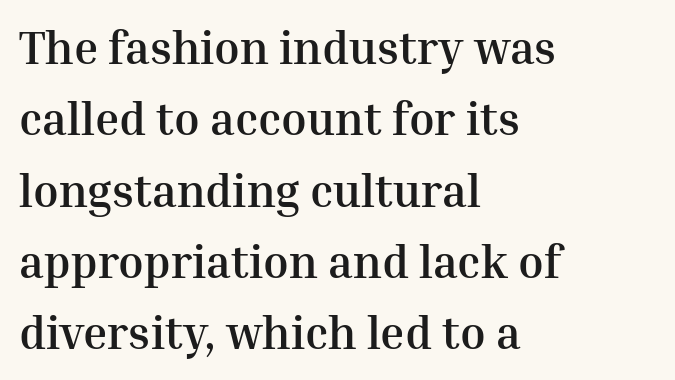
Italic: no, the glyphs are upright roman. A serif font was chosen for this passage. Caption: standard tracking, unaltered. Do the characters align in a grid? No, the font is proportional. The lines in this sample share a left origin and differ only in where they stop. In terms of leading, this rendering sits right in the middle.
